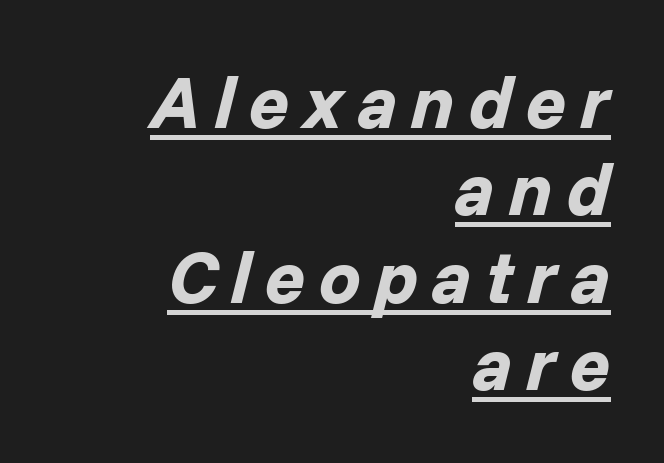
The image shows 74 px bold type, italic (leaning right); set right-aligned, line spacing 1.18x, underlined; low stroke contrast and a medium x-height.
